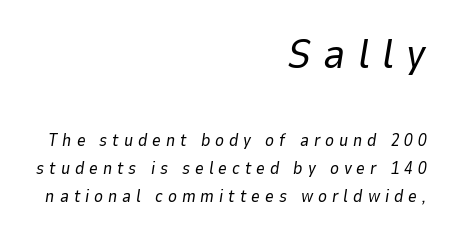
The image shows 42 px regular-weight type, italic (leaning right); set right-aligned, normal line spacing (1.65x), unusually wide letter spacing (+0.29 em), not underlined; the first (top) block is 2.47x larger; low stroke contrast and a medium x-height.
